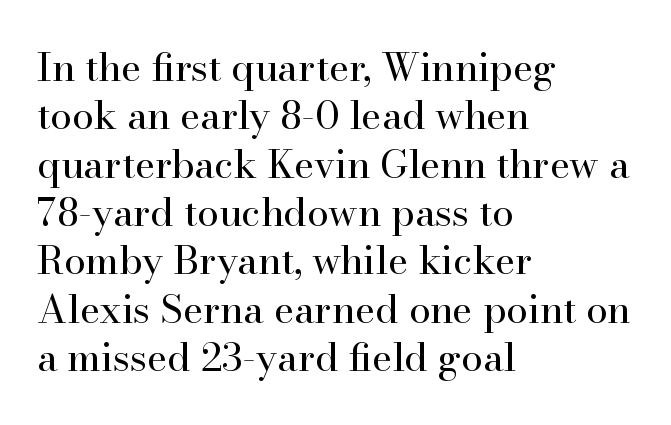
{"serif": "yes", "italic": "no", "bold": "no", "weight": "regular", "width": "normal", "stroke_contrast": "high", "x_height": "small", "monospaced": "no", "underline": "no", "align": "left", "line_spacing_ratio": 1.24, "letter_spacing": "normal", "letter_spacing_em": 0.0, "glyph_px": 39}
